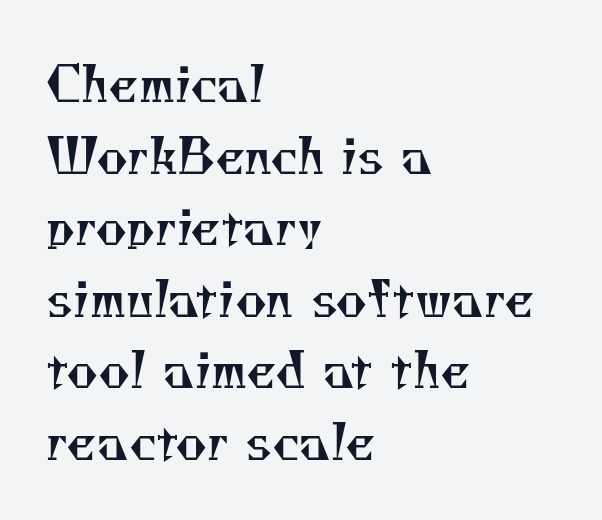
The image shows 48 px regular-weight serif type; set left-aligned, normal line spacing (1.49x), normal letter spacing, not underlined; medium stroke contrast and a small x-height.
